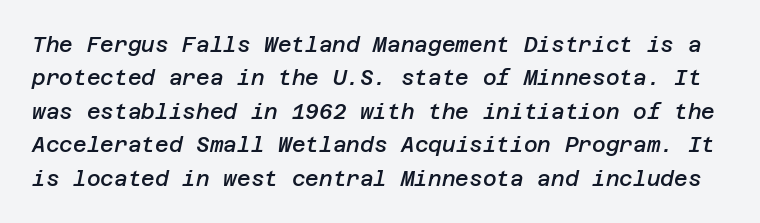
How are the letters spaced? Ordinarily, with no added tracking. Clear beneath every line of the passage. The font is running at a semibold setting, under full bold. Whoever set this chose a conventional vertical rhythm. This is oblique type, the kind used for emphasis or titles.
